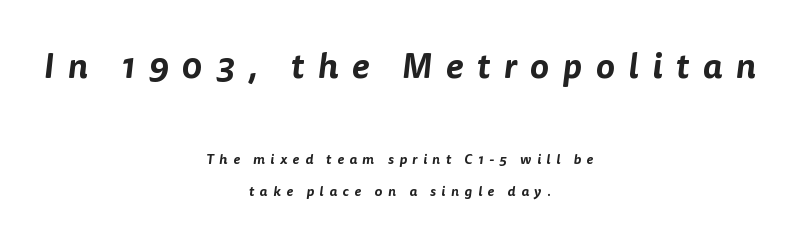
Q: Is the typeface a serif or a sans-serif typeface? A: Sans-serif.
Q: Is the text underlined? A: No.
Q: How is the paragraph aligned? A: Centered.
Q: Is the spacing between letters normal or unusually wide? A: Unusually wide.
Q: Is the spacing between lines tight, normal or loose? A: Loose.
Q: Which block of text is set in a larger size, the first (top) or the second (bottom)? A: The first (top) one.
Q: Width (condensed, normal, or wide)? A: Normal.
Q: Stroke contrast? A: Low.
Q: x-height? A: Medium.
Q: Monospaced? A: No.
